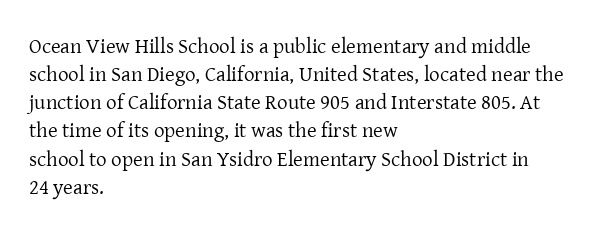
The image shows 21 px text type, upright; set left-aligned, normal line spacing (1.34x), normal letter spacing, not underlined.
